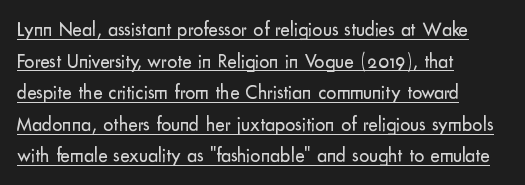
Q: Is the text bold? A: No.
Q: Is the text italic (slanted)? A: No, it is upright.
Q: Is the text underlined? A: Yes.
Q: How is the paragraph aligned? A: Left-aligned.
Q: Is the spacing between letters normal or unusually wide? A: Normal.
Q: Is the spacing between lines tight, normal or loose? A: Normal.
